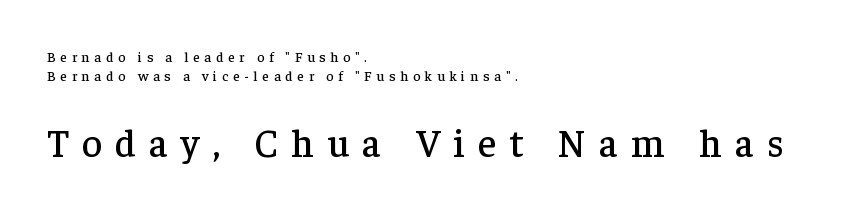
{"serif": "yes", "italic": "no", "width": "normal", "stroke_contrast": "low", "x_height": "medium", "monospaced": "no", "underline": "no", "align": "left", "line_spacing": "normal", "line_spacing_ratio": 1.36, "letter_spacing": "wide", "letter_spacing_em": 0.34, "larger_block": "second", "size_ratio": 2.79, "glyph_px": 39}
